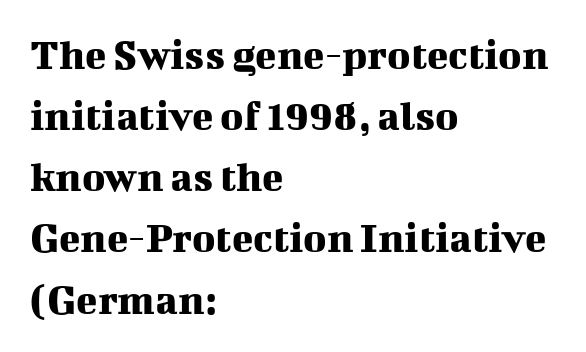
{"serif": "yes", "italic": "no", "width": "normal", "stroke_contrast": "medium", "x_height": "medium", "monospaced": "no", "underline": "no", "align": "left", "line_spacing": "normal", "line_spacing_ratio": 1.39, "letter_spacing": "normal", "letter_spacing_em": 0.0, "glyph_px": 44}
